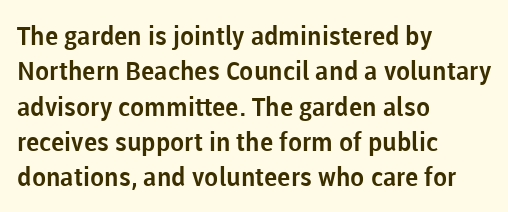
{"italic": "no", "underline": "no", "align": "left", "line_spacing": "normal", "line_spacing_ratio": 1.36, "letter_spacing": "normal", "letter_spacing_em": 0.0, "glyph_px": 26}
